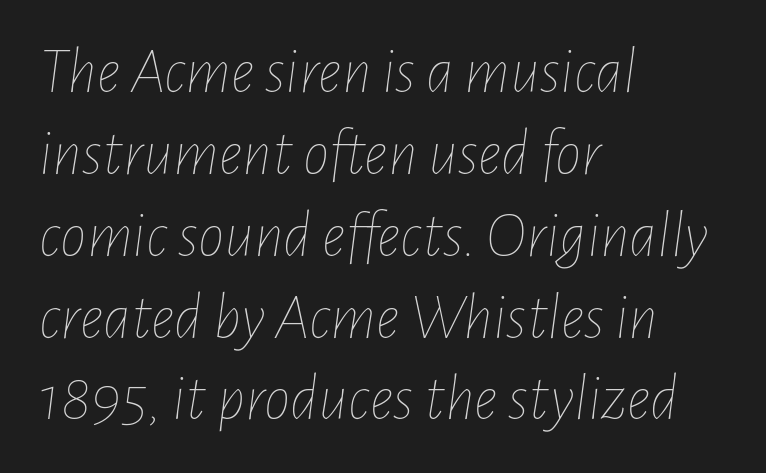
{"italic": "yes", "lean": "right", "slant_degrees": 7, "bold": "no", "weight": "thin", "width": "condensed", "stroke_contrast": "low", "x_height": "medium", "monospaced": "no", "underline": "no", "align": "left", "line_spacing_ratio": 1.24, "letter_spacing": "normal", "letter_spacing_em": 0.0, "glyph_px": 66}
